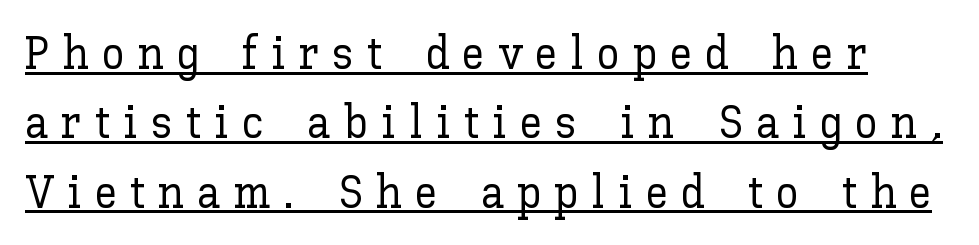
Q: Is the text italic (slanted)? A: No, it is upright.
Q: Is the text underlined? A: Yes.
Q: Is the spacing between letters normal or unusually wide? A: Unusually wide.
Q: Is the spacing between lines tight, normal or loose? A: Normal.
Q: Width (condensed, normal, or wide)? A: Normal.
Q: Stroke contrast? A: Low.
Q: x-height? A: Medium.
Q: Monospaced? A: No.
